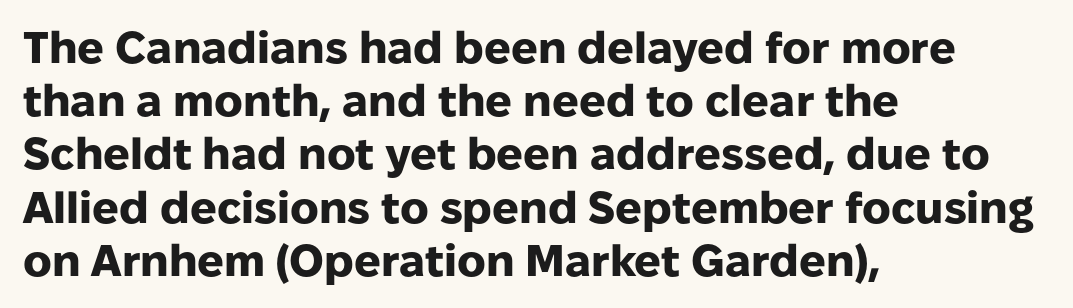
Q: Is the text bold? A: Yes.
Q: Is the text italic (slanted)? A: No, it is upright.
Q: Is the typeface a serif or a sans-serif typeface? A: Sans-serif.
Q: Is the text underlined? A: No.
Q: How is the paragraph aligned? A: Left-aligned.
Q: Is the spacing between letters normal or unusually wide? A: Normal.
Q: Width (condensed, normal, or wide)? A: Normal.
Q: Stroke contrast? A: Low.
Q: x-height? A: Medium.
Q: Monospaced? A: No.
